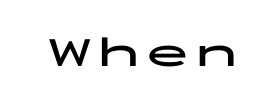
{"serif": "no", "italic": "no", "bold": "yes", "weight": "bold", "width": "wide", "stroke_contrast": "low", "x_height": "medium", "monospaced": "yes", "underline": "no", "glyph_px": 43}
